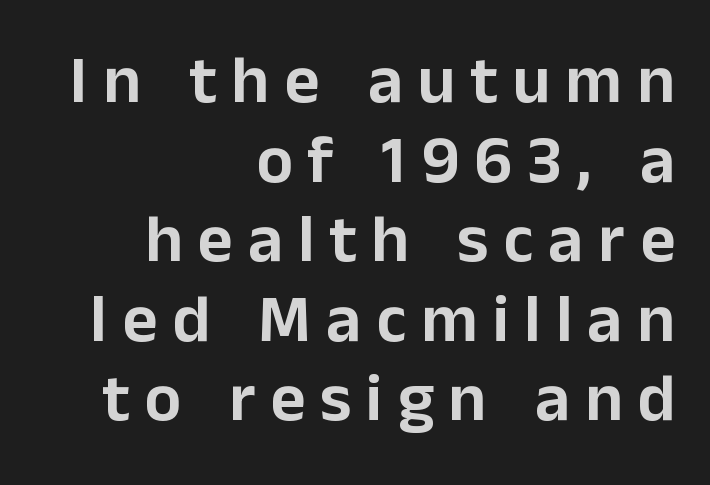
Q: Is the text italic (slanted)? A: No, it is upright.
Q: Is the typeface a serif or a sans-serif typeface? A: Sans-serif.
Q: Is the text underlined? A: No.
Q: How is the paragraph aligned? A: Right-aligned.
Q: Is the spacing between letters normal or unusually wide? A: Unusually wide.
Q: Width (condensed, normal, or wide)? A: Normal.
Q: Stroke contrast? A: Low.
Q: x-height? A: Medium.
Q: Monospaced? A: No.
